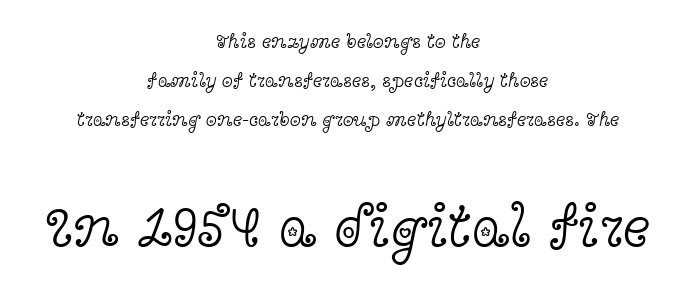
Q: Is the text bold? A: No.
Q: Is the text italic (slanted)? A: Yes.
Q: Is the typeface a serif or a sans-serif typeface? A: Serif.
Q: Is the text underlined? A: No.
Q: How is the paragraph aligned? A: Centered.
Q: Is the spacing between letters normal or unusually wide? A: Normal.
Q: Is the spacing between lines tight, normal or loose? A: Loose.
Q: Which block of text is set in a larger size, the first (top) or the second (bottom)? A: The second (bottom) one.
Q: Width (condensed, normal, or wide)? A: Wide.
Q: x-height? A: Medium.
Q: Monospaced? A: No.
